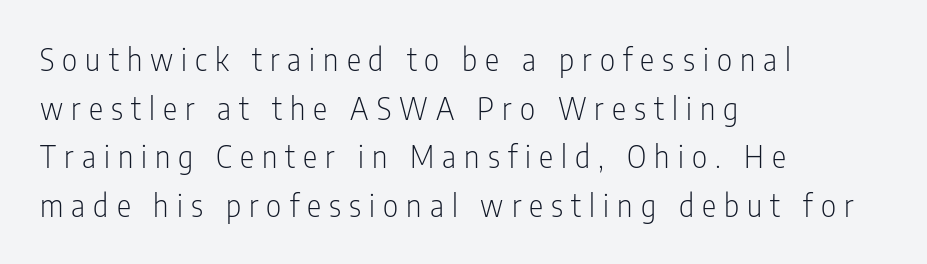
The image shows 30 px light, condensed sans-serif type, upright; set left-aligned, normal line spacing (1.62x), unusually wide letter spacing (+0.27 em), not underlined; low stroke contrast and a medium x-height.
